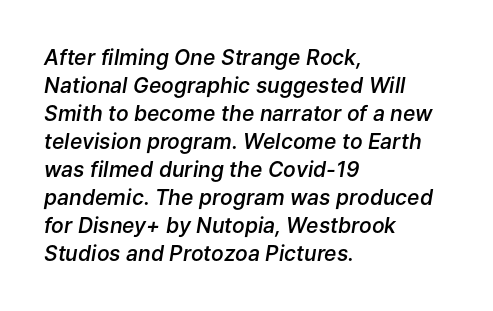
{"italic": "yes", "lean": "right", "slant_degrees": 9, "bold": "semi", "underline": "no", "align": "left", "line_spacing": "normal", "line_spacing_ratio": 1.33, "letter_spacing": "normal", "letter_spacing_em": 0.0, "glyph_px": 21}
